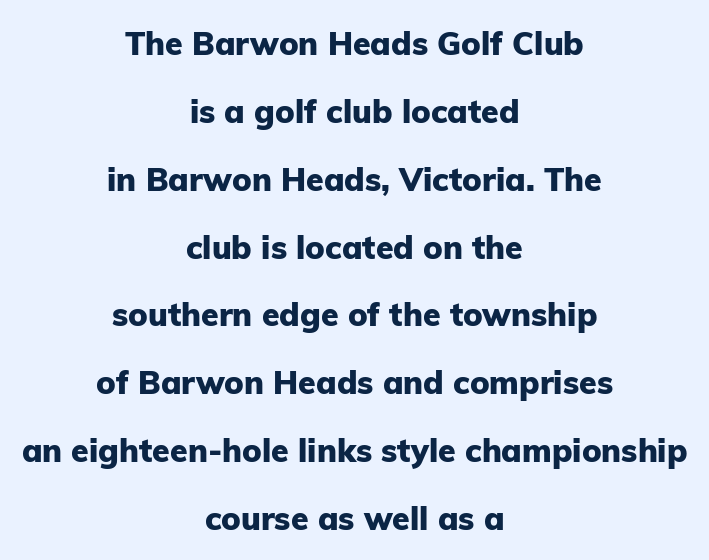
The image shows 32 px heavy sans-serif type, upright; set centered, loose line spacing (2.12x), normal letter spacing, not underlined; low stroke contrast and a medium x-height.
